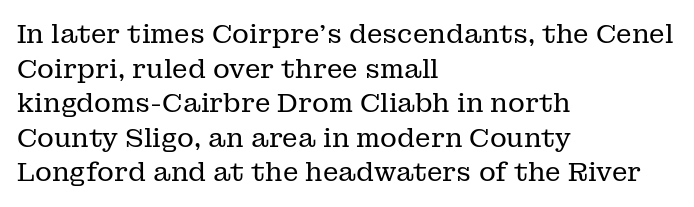
Q: Is the text bold? A: No.
Q: Is the text italic (slanted)? A: No, it is upright.
Q: Is the text underlined? A: No.
Q: How is the paragraph aligned? A: Left-aligned.
Q: Is the spacing between letters normal or unusually wide? A: Normal.
Q: Is the spacing between lines tight, normal or loose? A: Normal.
